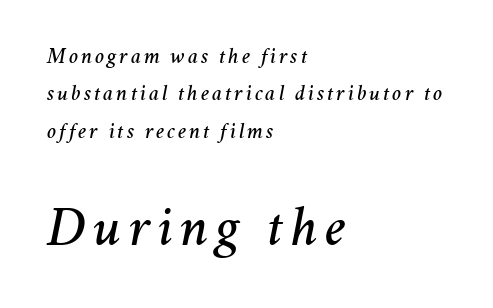
The image shows 56 px text type, italic (leaning right); set left-aligned, normal line spacing (1.7x), not underlined; the second (bottom) block is 2.55x larger; medium stroke contrast and a medium x-height.
